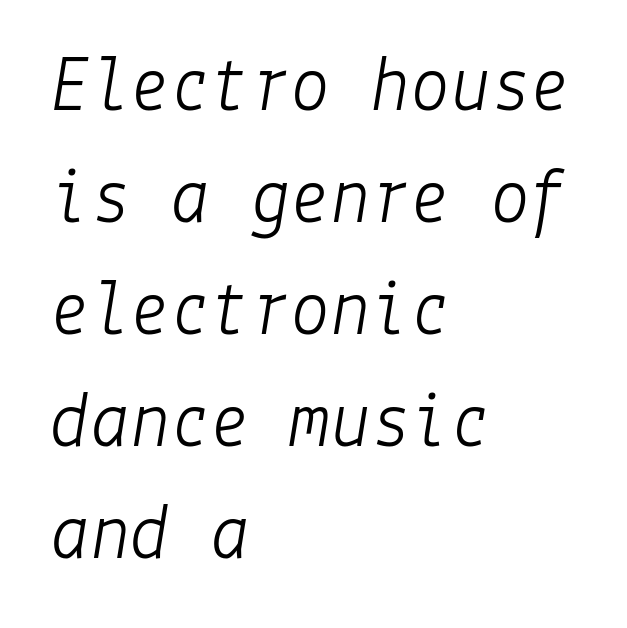
The image shows 80 px light type, italic (leaning right); set left-aligned, normal line spacing (1.4x), normal letter spacing, not underlined; low stroke contrast and a medium x-height.
